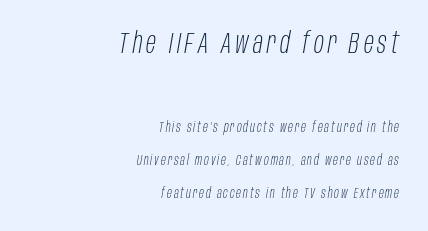
Q: Is the text bold? A: No.
Q: Is the text italic (slanted)? A: Yes, it leans right by about 10 degrees.
Q: Is the text underlined? A: No.
Q: How is the paragraph aligned? A: Right-aligned.
Q: Is the spacing between lines tight, normal or loose? A: Loose.
Q: Which block of text is set in a larger size, the first (top) or the second (bottom)? A: The first (top) one.
Q: Width (condensed, normal, or wide)? A: Condensed.
Q: Stroke contrast? A: Low.
Q: x-height? A: Large.
Q: Monospaced? A: No.
